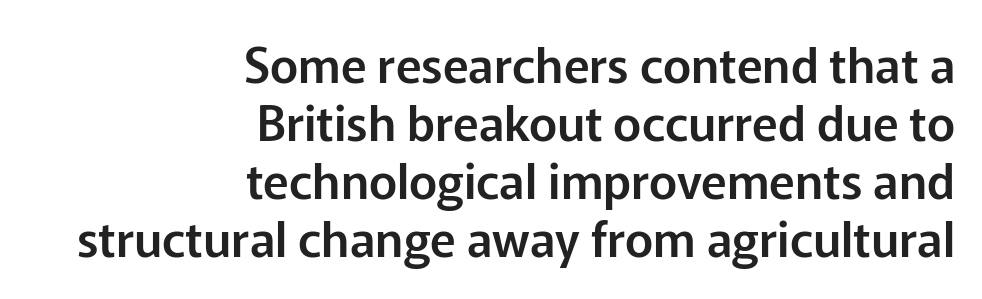
The rendering uses natural spacing where letterforms have individual widths. Descenders are the only things crossing below the line. Unlike a traditional serif, this face leaves its strokes unadorned. No italicization has been applied; the sample stays upright. Alignment: flush right. Caption: standard tracking, unaltered.
